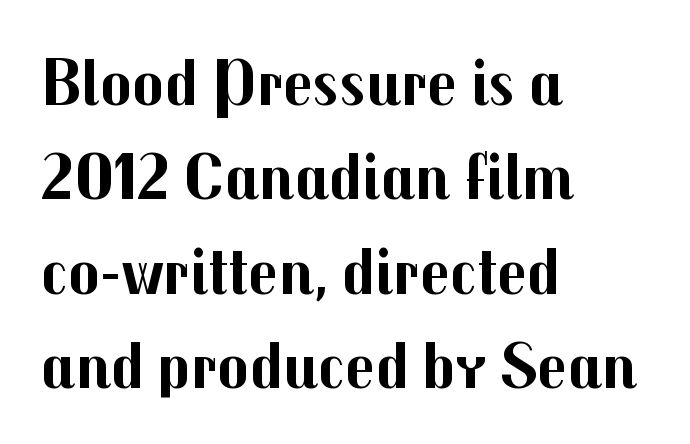
Q: Is the text bold? A: Yes.
Q: Is the text italic (slanted)? A: No, it is upright.
Q: Is the typeface a serif or a sans-serif typeface? A: Sans-serif.
Q: Is the text underlined? A: No.
Q: How is the paragraph aligned? A: Left-aligned.
Q: Is the spacing between letters normal or unusually wide? A: Normal.
Q: Is the spacing between lines tight, normal or loose? A: Normal.
Q: Width (condensed, normal, or wide)? A: Normal.
Q: Stroke contrast? A: Medium.
Q: x-height? A: Medium.
Q: Monospaced? A: No.
